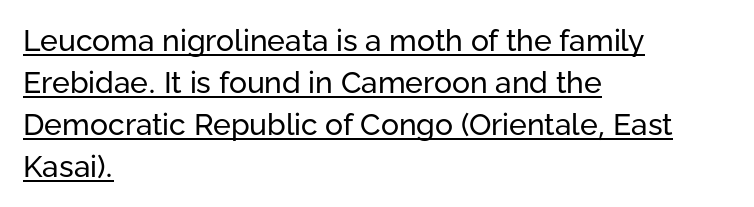
Q: Is the text bold? A: No.
Q: Is the text italic (slanted)? A: No, it is upright.
Q: Is the typeface a serif or a sans-serif typeface? A: Sans-serif.
Q: Is the text underlined? A: Yes.
Q: How is the paragraph aligned? A: Left-aligned.
Q: Is the spacing between letters normal or unusually wide? A: Normal.
Q: Is the spacing between lines tight, normal or loose? A: Normal.
Q: Width (condensed, normal, or wide)? A: Normal.
Q: Stroke contrast? A: Low.
Q: x-height? A: Medium.
Q: Monospaced? A: No.
